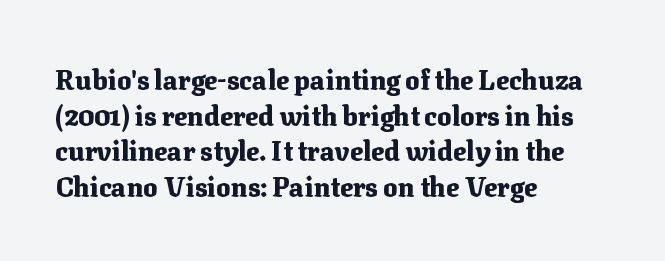
{"italic": "no", "bold": "yes", "underline": "no", "align": "left", "line_spacing": "normal", "line_spacing_ratio": 1.32, "letter_spacing": "normal", "letter_spacing_em": 0.0, "glyph_px": 27}
